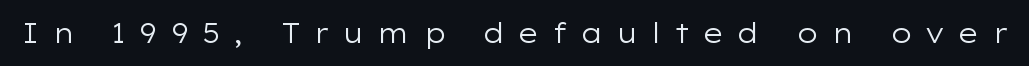
The image shows 27 px text type, upright; set unusually wide letter spacing (+0.47 em), not underlined.
